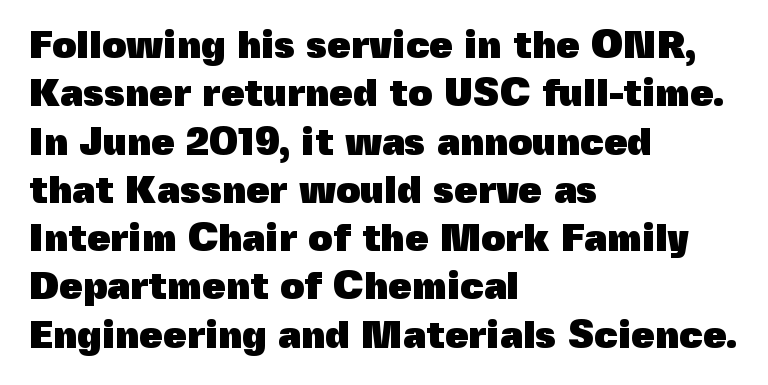
You can tell it's not italic because the verticals are truly vertical. This rendering employs a face without finishing strokes, i.e., a sans-serif. The rendering uses natural spacing where letterforms have individual widths. Underlining? Definitely not there. A typesetter would call this leading conventional body-copy spacing.
